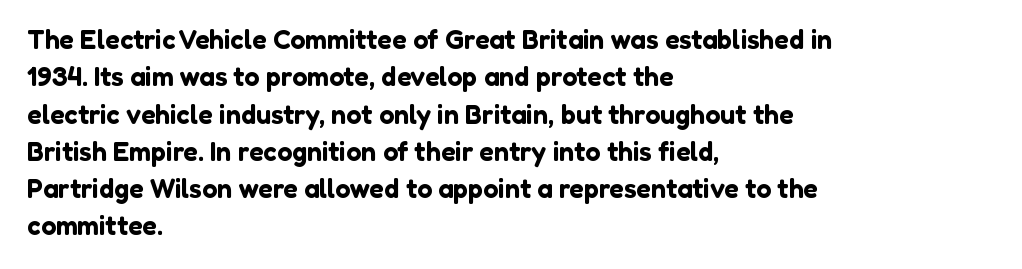
Q: Is the text italic (slanted)? A: No, it is upright.
Q: Is the text underlined? A: No.
Q: How is the paragraph aligned? A: Left-aligned.
Q: Is the spacing between letters normal or unusually wide? A: Normal.
Q: Is the spacing between lines tight, normal or loose? A: Normal.
